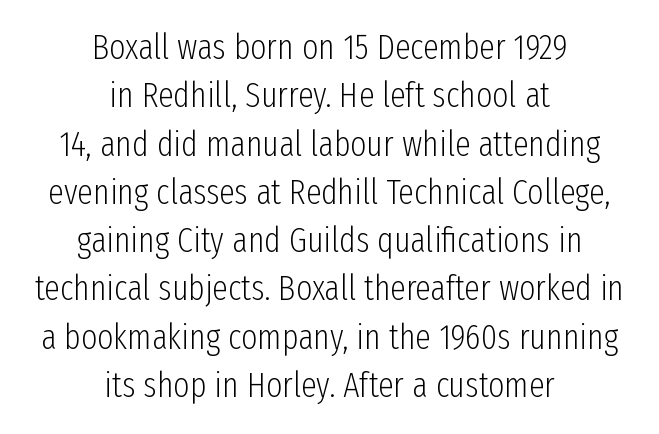
{"serif": "no", "italic": "no", "bold": "no", "weight": "light", "width": "condensed", "stroke_contrast": "low", "x_height": "medium", "monospaced": "no", "underline": "no", "align": "center", "line_spacing": "normal", "line_spacing_ratio": 1.38, "letter_spacing": "normal", "letter_spacing_em": 0.0, "glyph_px": 35}
